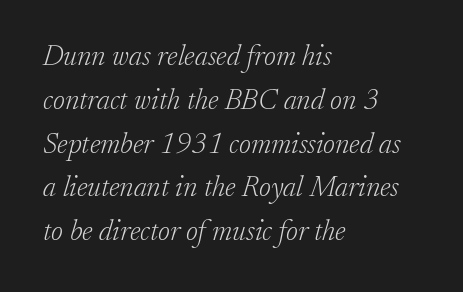
{"serif": "yes", "italic": "yes", "lean": "right", "slant_degrees": 17, "bold": "no", "weight": "light", "width": "normal", "stroke_contrast": "low", "x_height": "small", "monospaced": "no", "underline": "no", "align": "left", "line_spacing": "normal", "line_spacing_ratio": 1.51, "letter_spacing": "normal", "letter_spacing_em": 0.0, "glyph_px": 29}
